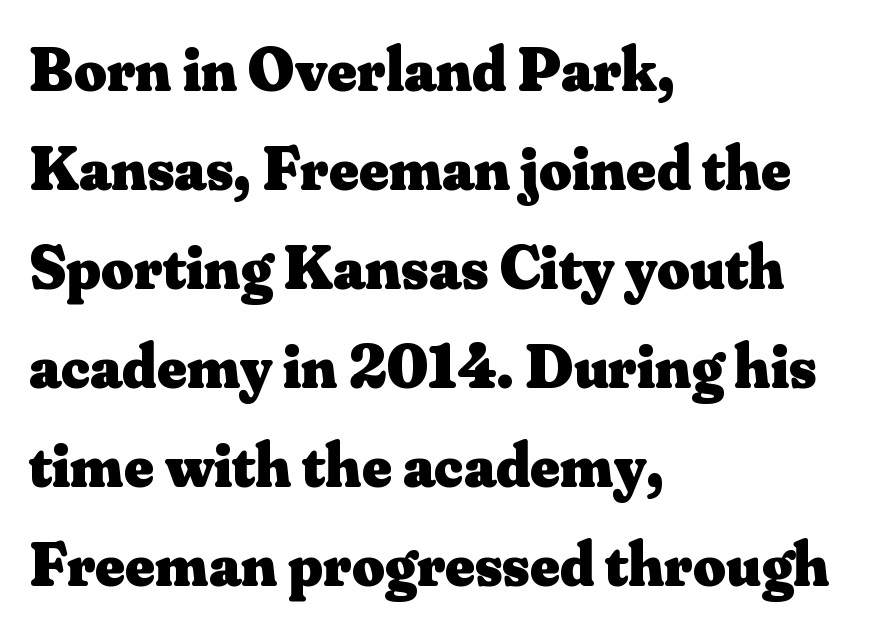
The image shows 63 px heavy serif type, upright; set left-aligned, normal line spacing (1.57x), normal letter spacing, not underlined; medium stroke contrast and a small x-height.
